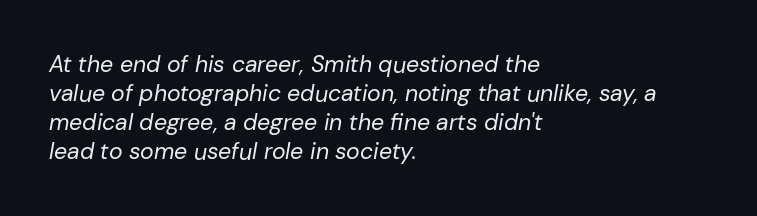
The image shows 23 px text type, italic (leaning right); set left-aligned, normal line spacing (1.26x), normal letter spacing, not underlined.
